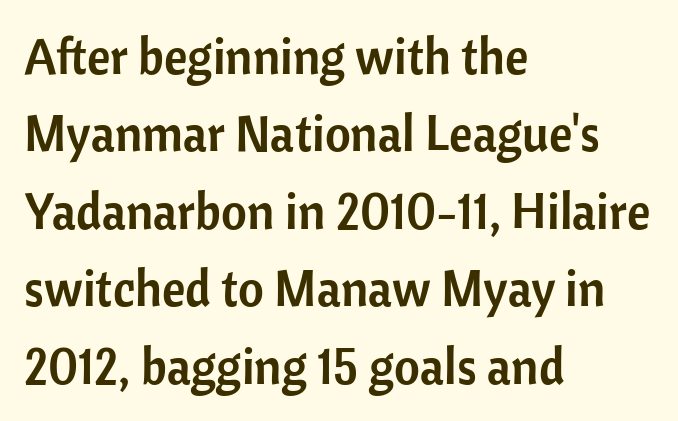
{"serif": "no", "italic": "no", "width": "normal", "stroke_contrast": "low", "x_height": "medium", "monospaced": "no", "underline": "no", "align": "left", "line_spacing": "normal", "line_spacing_ratio": 1.55, "letter_spacing": "normal", "letter_spacing_em": 0.0, "glyph_px": 50}
